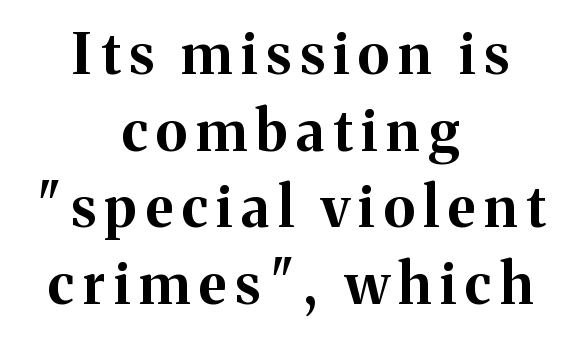
{"serif": "yes", "italic": "no", "bold": "yes", "weight": "bold", "width": "normal", "stroke_contrast": "medium", "x_height": "medium", "monospaced": "no", "underline": "no", "align": "center", "line_spacing": "normal", "line_spacing_ratio": 1.37, "glyph_px": 56}
